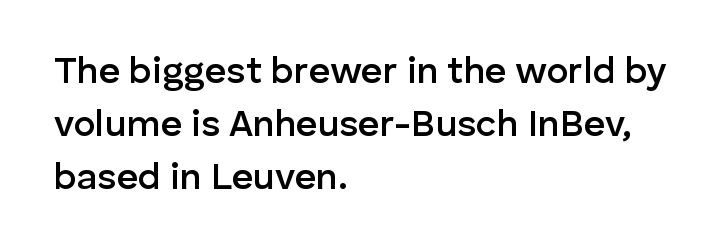
The image shows 37 px semibold sans-serif type, upright; set left-aligned, normal line spacing (1.43x), normal letter spacing, not underlined; low stroke contrast and a medium x-height.
